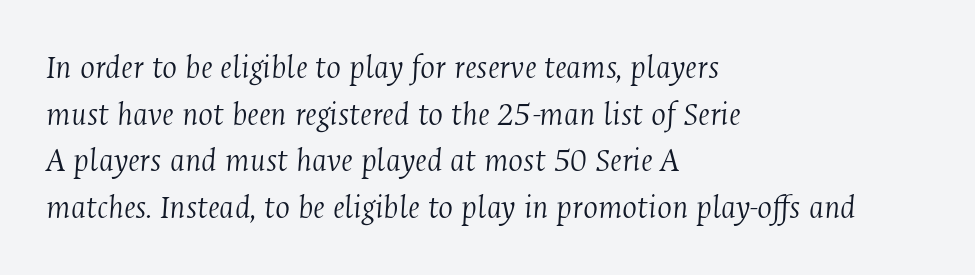
{"serif": "yes", "italic": "yes", "lean": "right", "slant_degrees": 4, "bold": "no", "weight": "light", "width": "condensed", "stroke_contrast": "medium", "x_height": "medium", "monospaced": "no", "underline": "no", "align": "left", "line_spacing": "normal", "line_spacing_ratio": 1.33, "letter_spacing": "normal", "letter_spacing_em": 0.0, "glyph_px": 35}
